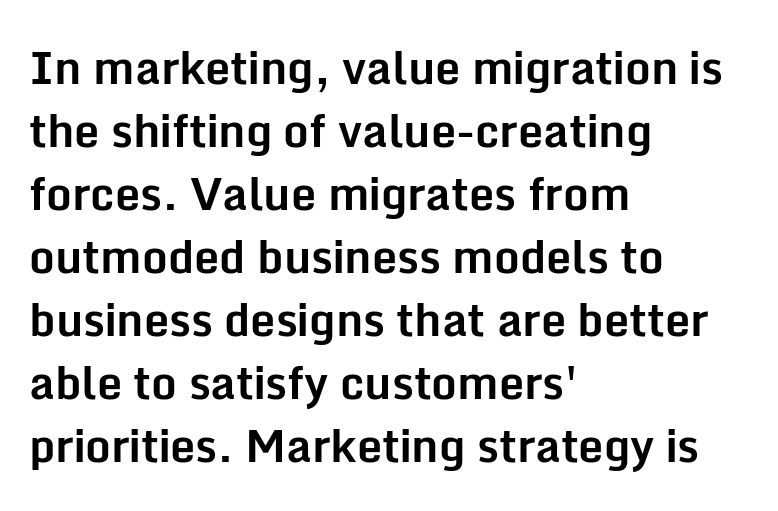
The image shows 45 px bold sans-serif type, upright; set left-aligned, normal line spacing (1.4x), normal letter spacing, not underlined; low stroke contrast and a medium x-height.
